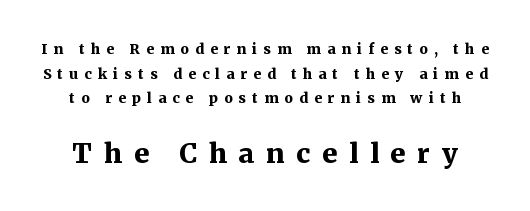
Q: Is the text bold? A: Yes.
Q: Is the text italic (slanted)? A: No, it is upright.
Q: Is the text underlined? A: No.
Q: Is the spacing between letters normal or unusually wide? A: Unusually wide.
Q: Which block of text is set in a larger size, the first (top) or the second (bottom)? A: The second (bottom) one.
